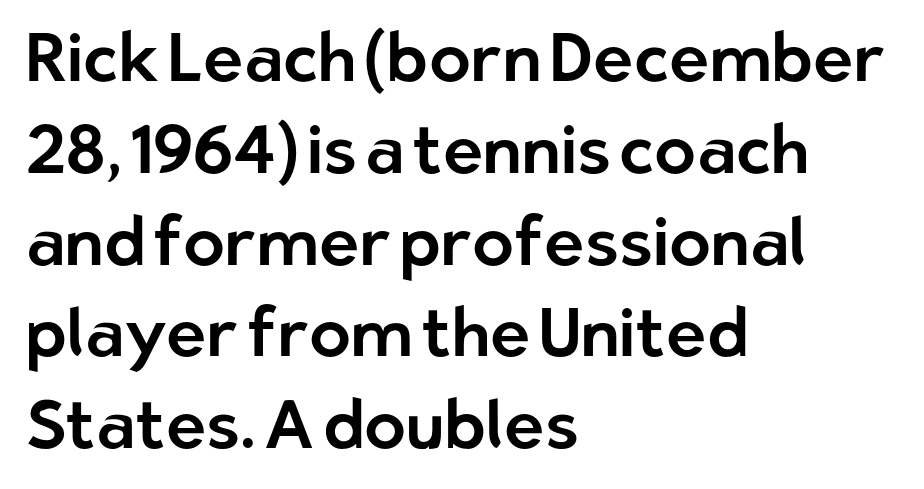
The foot of each line stays bare and open. The text was rendered using a sans face with plain stroke endings. Each letter keeps its own natural width here, so spacing adapts to shape. Quick note: interline space is typical. The gaps between neighbouring characters are ordinary and unremarkable.
